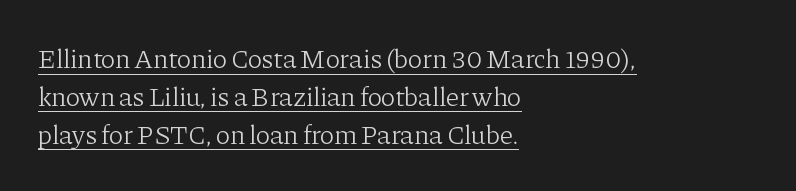
{"italic": "no", "bold": "no", "underline": "yes", "align": "left", "line_spacing": "normal", "line_spacing_ratio": 1.4, "letter_spacing": "normal", "letter_spacing_em": 0.0, "glyph_px": 27}
